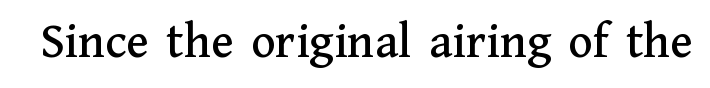
{"serif": "yes", "italic": "no", "width": "normal", "stroke_contrast": "medium", "x_height": "medium", "monospaced": "no", "underline": "no", "letter_spacing": "normal", "letter_spacing_em": 0.0, "glyph_px": 51}
